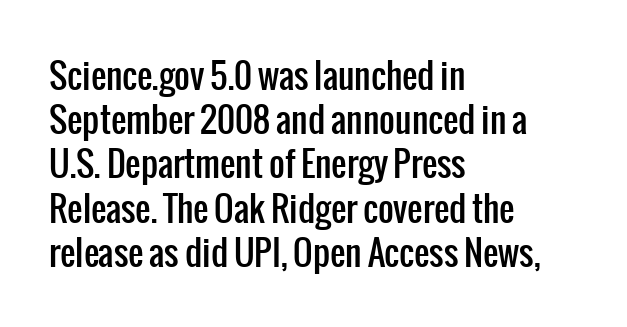
Line beginnings align vertically; line endings do not. Reading down the column, the eye jumps a familiar distance to each next line. A typesetter would call this zero additional tracking. Check where the strokes stop: nothing finishes them off — pure sans.
